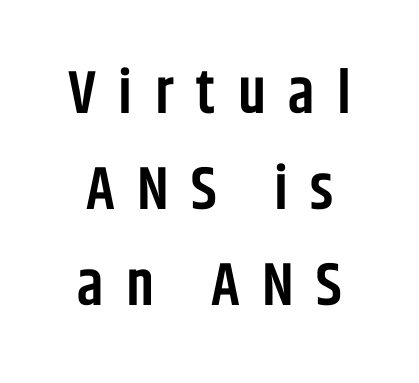
The type is letterspaced generously, with wide tracking. How would I describe the line gaps? Plain and ordinary. The letters carry no serifs — their stems end cleanly without finishing strokes. In CSS terms this would be text-align: center. Looks like regular typesetting: each glyph gets only the width it needs.
